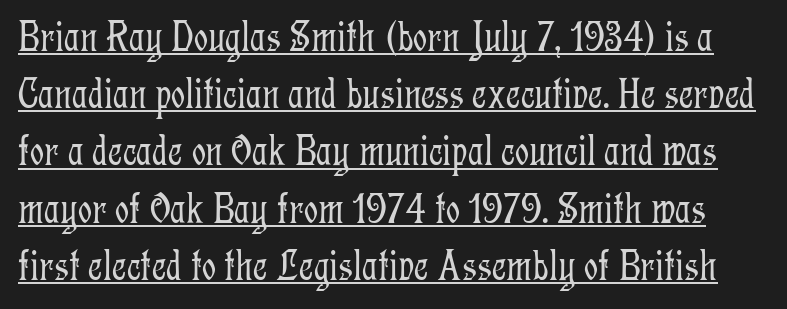
Q: Is the text bold? A: No.
Q: Is the text italic (slanted)? A: No, it is upright.
Q: Is the typeface a serif or a sans-serif typeface? A: Serif.
Q: Is the text underlined? A: Yes.
Q: Is the spacing between letters normal or unusually wide? A: Normal.
Q: Is the spacing between lines tight, normal or loose? A: Normal.
Q: Width (condensed, normal, or wide)? A: Condensed.
Q: Stroke contrast? A: Low.
Q: x-height? A: Medium.
Q: Monospaced? A: No.
